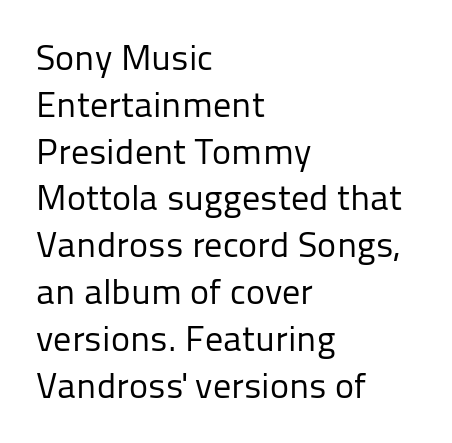
The image shows 36 px regular-weight sans-serif type, upright; set left-aligned, normal line spacing (1.3x), normal letter spacing, not underlined; low stroke contrast and a medium x-height.
